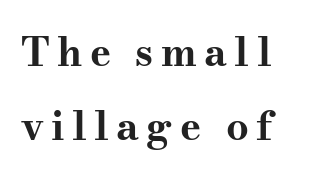
Q: Is the text bold? A: Yes.
Q: Is the text italic (slanted)? A: No, it is upright.
Q: Is the typeface a serif or a sans-serif typeface? A: Serif.
Q: Is the text underlined? A: No.
Q: How is the paragraph aligned? A: Left-aligned.
Q: Width (condensed, normal, or wide)? A: Wide.
Q: Stroke contrast? A: Medium.
Q: x-height? A: Small.
Q: Monospaced? A: No.
